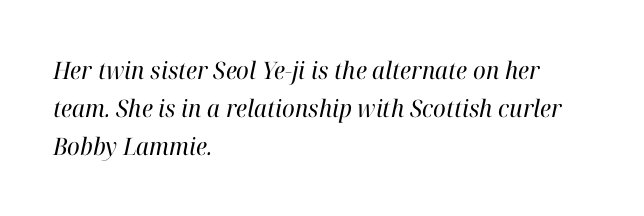
Q: Is the text bold? A: No.
Q: Is the text italic (slanted)? A: Yes, it leans right by about 12 degrees.
Q: Is the text underlined? A: No.
Q: How is the paragraph aligned? A: Left-aligned.
Q: Is the spacing between letters normal or unusually wide? A: Normal.
Q: Is the spacing between lines tight, normal or loose? A: Normal.
